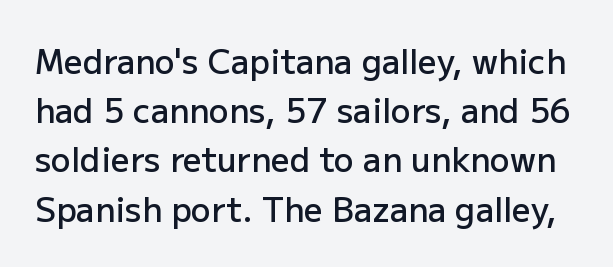
Q: Is the text bold? A: Semi-bold.
Q: Is the text italic (slanted)? A: No, it is upright.
Q: Is the typeface a serif or a sans-serif typeface? A: Sans-serif.
Q: Is the text underlined? A: No.
Q: Is the spacing between letters normal or unusually wide? A: Normal.
Q: Is the spacing between lines tight, normal or loose? A: Normal.
Q: Width (condensed, normal, or wide)? A: Normal.
Q: Stroke contrast? A: Low.
Q: x-height? A: Medium.
Q: Monospaced? A: No.
